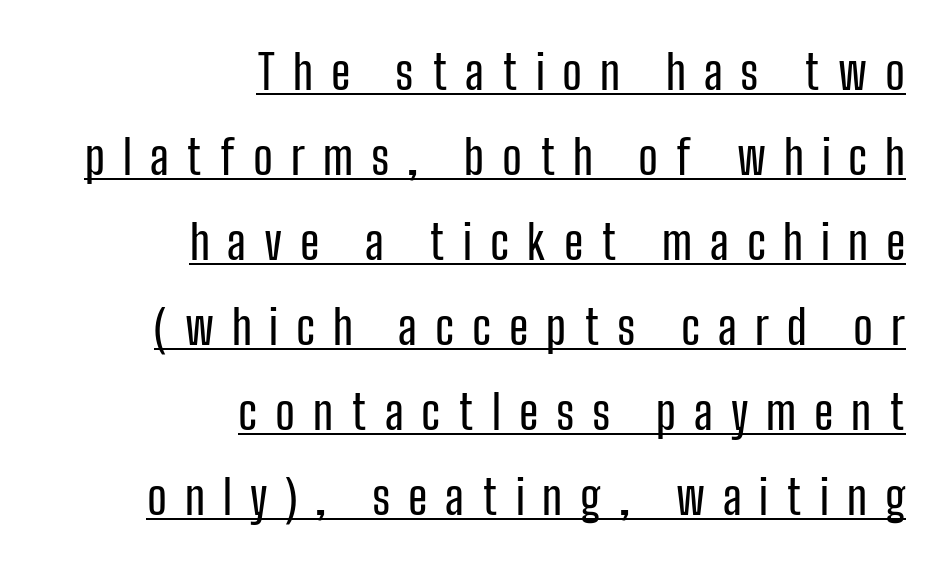
Q: Is the text italic (slanted)? A: No, it is upright.
Q: Is the typeface a serif or a sans-serif typeface? A: Sans-serif.
Q: Is the text underlined? A: Yes.
Q: How is the paragraph aligned? A: Right-aligned.
Q: Is the spacing between letters normal or unusually wide? A: Unusually wide.
Q: Width (condensed, normal, or wide)? A: Condensed.
Q: Stroke contrast? A: Low.
Q: x-height? A: Medium.
Q: Monospaced? A: No.
